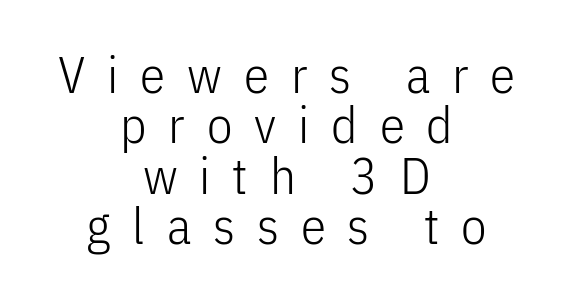
The image shows 51 px light, condensed sans-serif type, upright; set centered, tight line spacing (0.99x), unusually wide letter spacing (+0.43 em), not underlined; low stroke contrast and a medium x-height.
